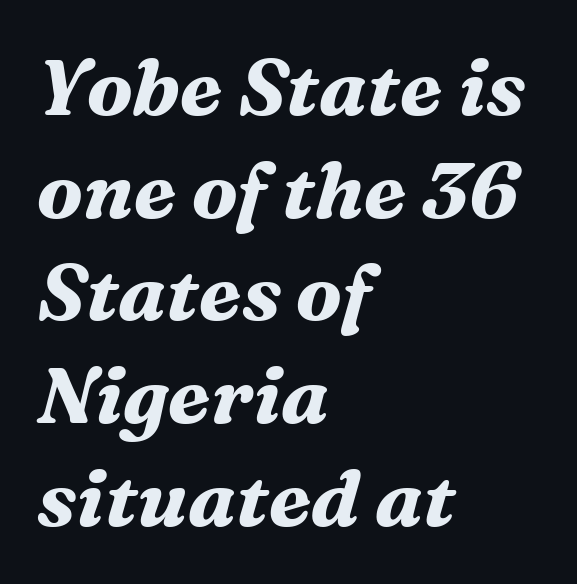
{"serif": "yes", "italic": "yes", "lean": "right", "slant_degrees": 16, "bold": "yes", "weight": "bold", "width": "normal", "stroke_contrast": "medium", "x_height": "medium", "monospaced": "no", "underline": "no", "align": "left", "line_spacing": "normal", "line_spacing_ratio": 1.3, "letter_spacing": "normal", "letter_spacing_em": 0.0, "glyph_px": 79}
